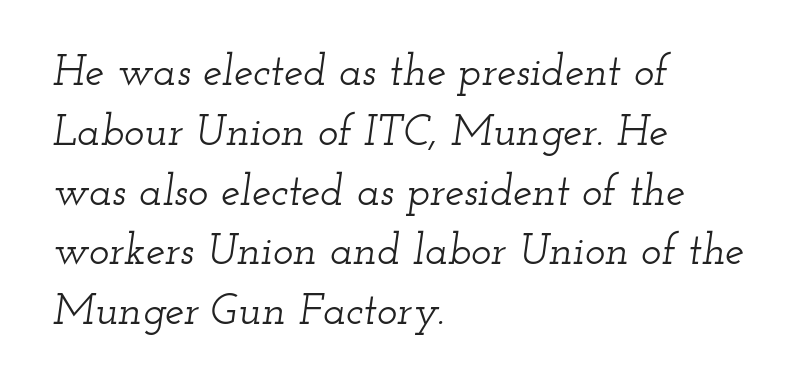
Emphasis-style slanted type is in use. Standard letterfit; no display-style spreading of the glyphs. A typesetter would call this proportional, since set widths differ per character. Rows of type keep a routine distance in the vertical direction. The passage shown is typeset with a serif family.
